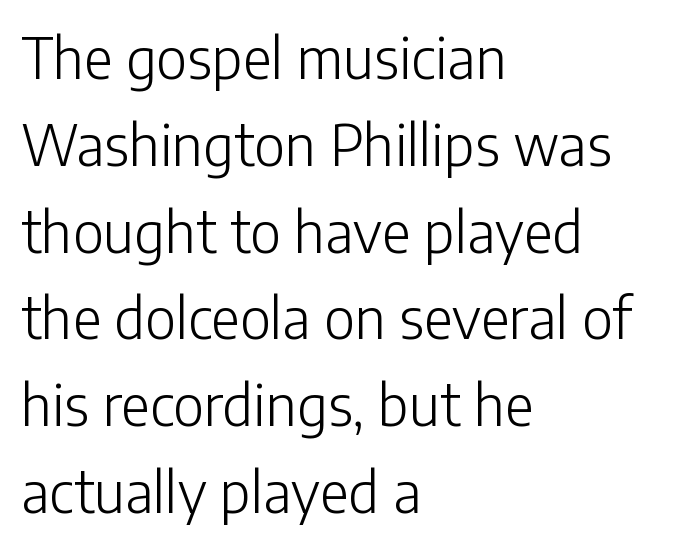
Stems and bowls with no extra thickness — not bold. The designer went with a sans here, leaving each stem footless. It's the straight-up-and-down kind of type. Line spacing here is normal. The gap between lines stays unmarked.
